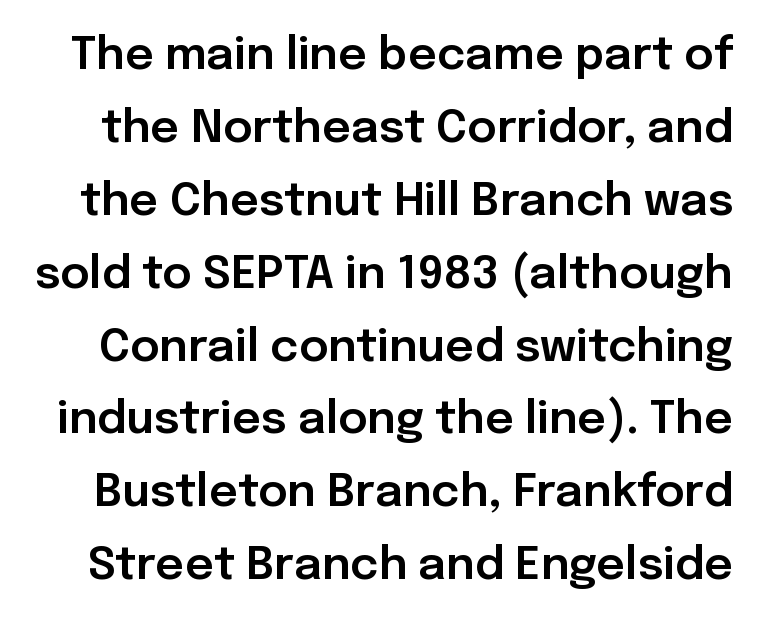
{"serif": "no", "italic": "no", "width": "normal", "stroke_contrast": "low", "x_height": "medium", "monospaced": "no", "underline": "no", "line_spacing": "normal", "line_spacing_ratio": 1.62, "letter_spacing": "normal", "letter_spacing_em": 0.0, "glyph_px": 45}
